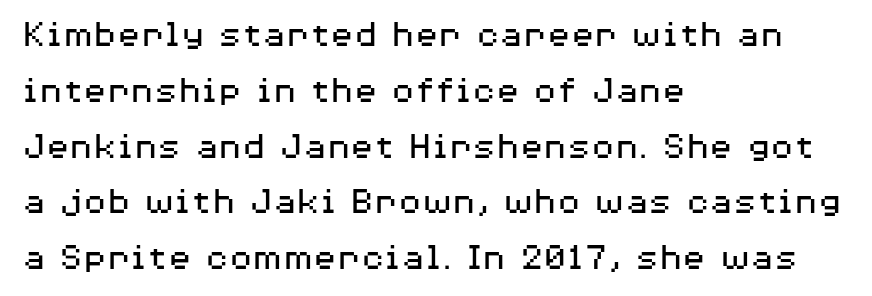
Q: Is the text bold? A: No.
Q: Is the text italic (slanted)? A: No, it is upright.
Q: Is the typeface a serif or a sans-serif typeface? A: Sans-serif.
Q: Is the text underlined? A: No.
Q: How is the paragraph aligned? A: Left-aligned.
Q: Is the spacing between letters normal or unusually wide? A: Normal.
Q: Is the spacing between lines tight, normal or loose? A: Normal.
Q: Width (condensed, normal, or wide)? A: Wide.
Q: Stroke contrast? A: Medium.
Q: x-height? A: Medium.
Q: Monospaced? A: No.
